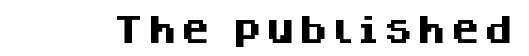
The image shows 30 px heavy sans-serif type, upright; set not underlined; medium stroke contrast and a large x-height.
